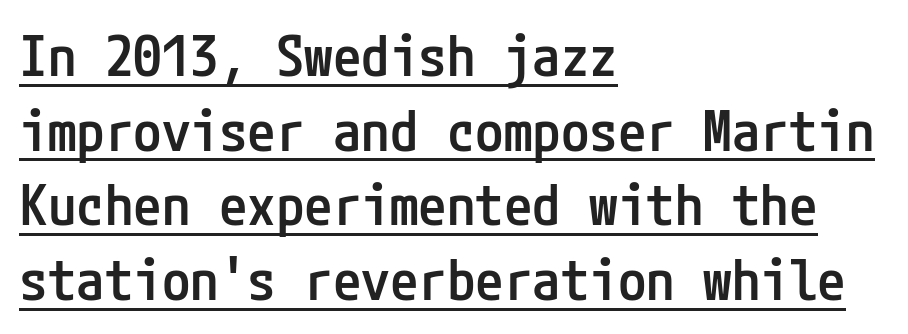
The image shows 57 px semibold, condensed sans-serif type, upright; set left-aligned, normal line spacing (1.31x), normal letter spacing, underlined; low stroke contrast and a medium x-height.
